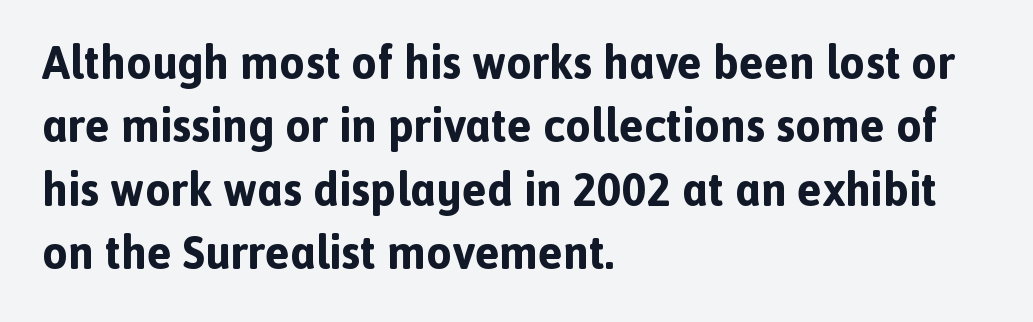
Note: no serifs on the glyphs. Varying glyph widths throughout — classic text-font behaviour. Look at the stroke-to-counter ratio: heavy, a bold. Honestly, there is no underline to notice here at all. Compared with typical body copy, the letter spacing here is the same. Unlike italic type, these characters show no tilt at all.
